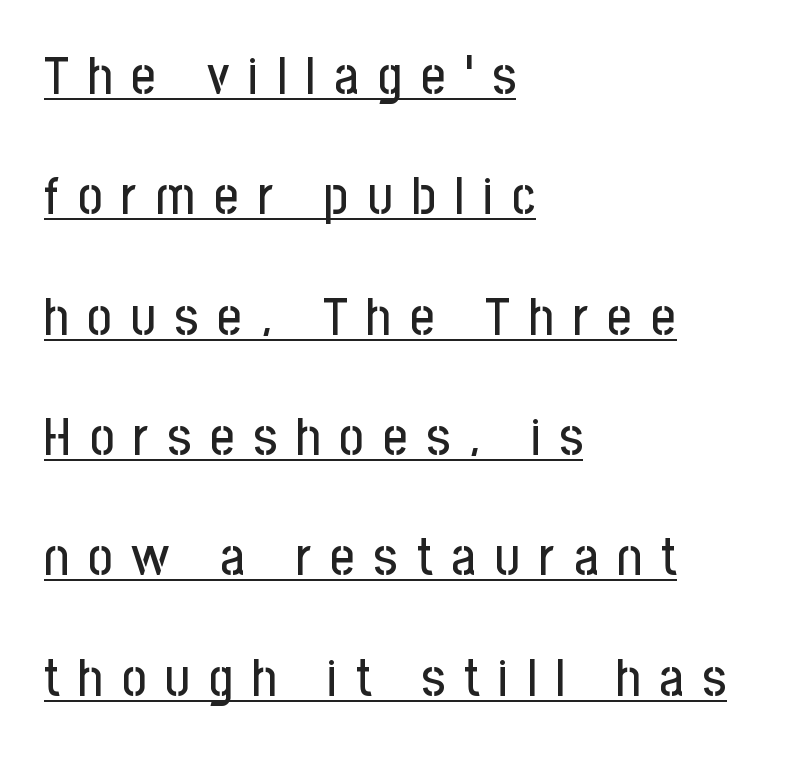
{"serif": "no", "italic": "no", "width": "condensed", "stroke_contrast": "low", "x_height": "medium", "monospaced": "no", "underline": "yes", "align": "left", "line_spacing": "loose", "line_spacing_ratio": 2.27, "letter_spacing": "wide", "letter_spacing_em": 0.36, "glyph_px": 53}
